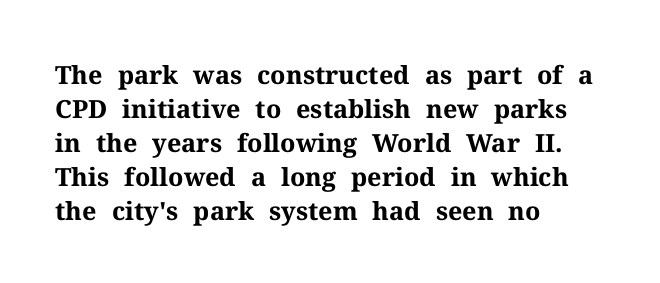
The image shows 25 px bold type, upright; set left-aligned, normal line spacing (1.36x), normal letter spacing, not underlined.
